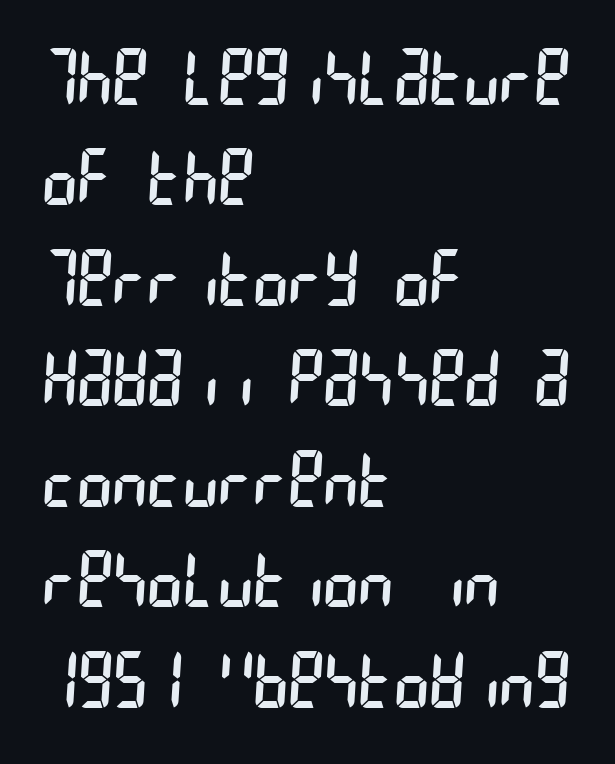
Each word holds together tightly as a unit, with standard inter-letter gaps. The strokes carry an ordinary text weight at most. This block has exactly the height ordinary leading produces. Each line starts at the same left margin while the right side varies. What kind of face is this? One without serifs — a sans. Nobody drew a line under any word here.
